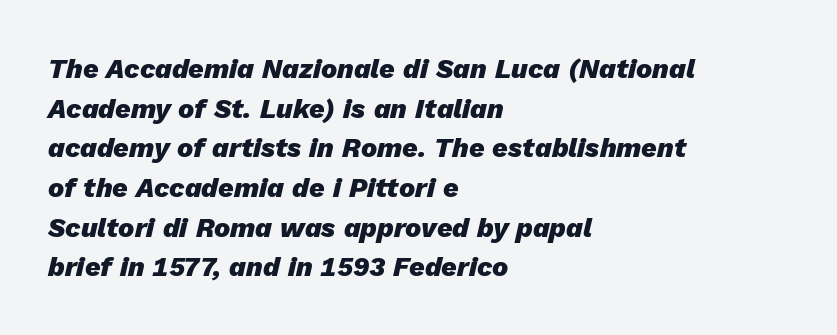
The image shows 27 px bold type, italic (leaning right); set left-aligned, normal line spacing (1.47x), normal letter spacing, not underlined.
